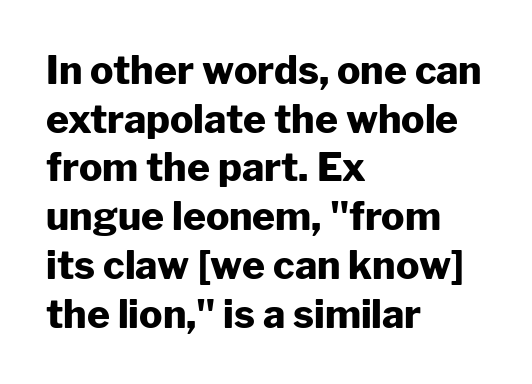
The image shows 39 px heavy sans-serif type, upright; set left-aligned, normal line spacing (1.25x), normal letter spacing, not underlined; low stroke contrast and a medium x-height.
